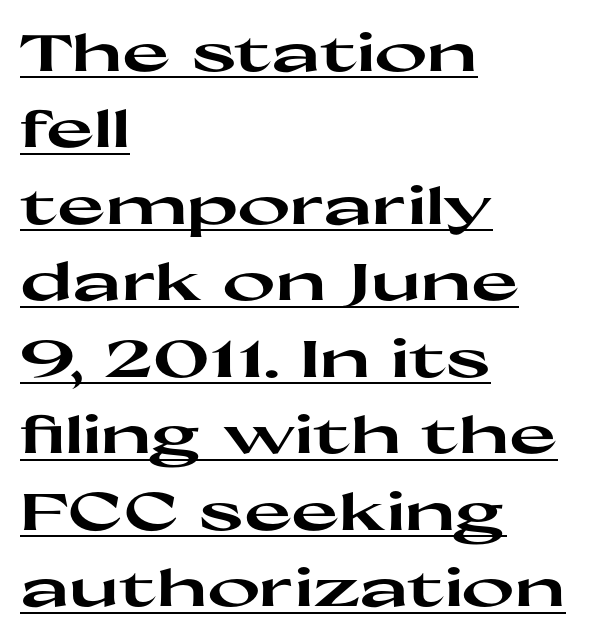
{"serif": "no", "italic": "no", "bold": "yes", "weight": "heavy", "width": "wide", "stroke_contrast": "high", "x_height": "medium", "monospaced": "no", "underline": "yes", "align": "left", "line_spacing": "normal", "line_spacing_ratio": 1.5, "letter_spacing": "normal", "letter_spacing_em": 0.0, "glyph_px": 51}
